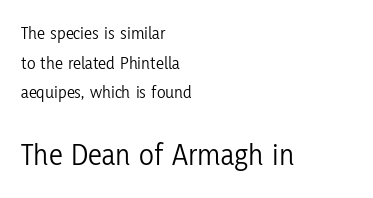
The following chunk of copy outweighs the initial chunk in type size. The designer left line spacing at the default. Glyph-to-glyph distance matches everyday printed text. What kind of face is this? One without serifs — a sans.
